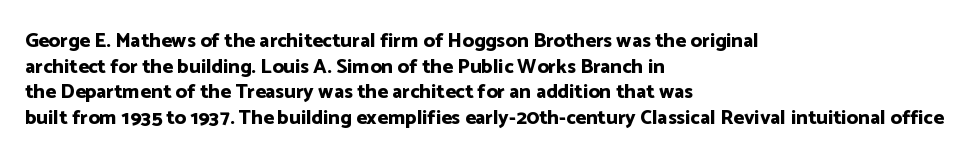
The image shows 20 px bold type, upright; set left-aligned, normal line spacing (1.28x), normal letter spacing, not underlined.
